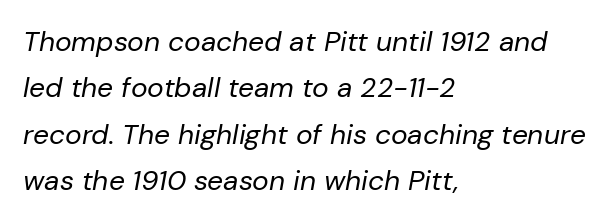
Q: Is the text bold? A: No.
Q: Is the text italic (slanted)? A: Yes, it leans right by about 10 degrees.
Q: Is the text underlined? A: No.
Q: How is the paragraph aligned? A: Left-aligned.
Q: Is the spacing between letters normal or unusually wide? A: Normal.
Q: Is the spacing between lines tight, normal or loose? A: Normal.
Q: Width (condensed, normal, or wide)? A: Normal.
Q: Stroke contrast? A: Low.
Q: x-height? A: Medium.
Q: Monospaced? A: No.
